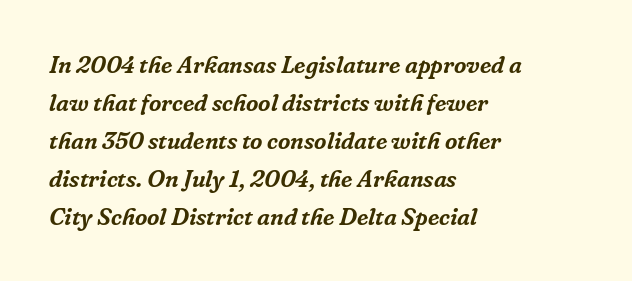
Q: Is the text italic (slanted)? A: Yes, it leans right by about 16 degrees.
Q: Is the text underlined? A: No.
Q: How is the paragraph aligned? A: Left-aligned.
Q: Is the spacing between letters normal or unusually wide? A: Normal.
Q: Is the spacing between lines tight, normal or loose? A: Normal.
